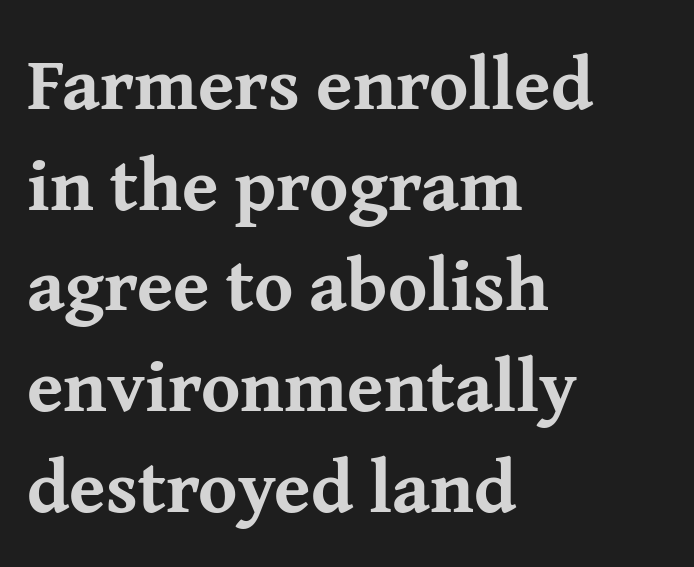
Q: Is the text bold? A: Yes.
Q: Is the text italic (slanted)? A: No, it is upright.
Q: Is the typeface a serif or a sans-serif typeface? A: Serif.
Q: Is the text underlined? A: No.
Q: How is the paragraph aligned? A: Left-aligned.
Q: Is the spacing between letters normal or unusually wide? A: Normal.
Q: Is the spacing between lines tight, normal or loose? A: Normal.
Q: Width (condensed, normal, or wide)? A: Normal.
Q: Stroke contrast? A: Medium.
Q: x-height? A: Medium.
Q: Monospaced? A: No.
